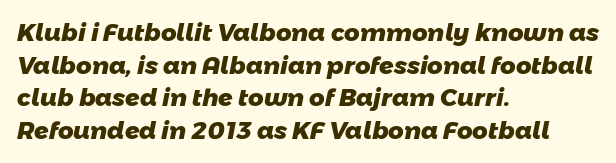
{"bold": "yes", "underline": "no", "align": "left", "line_spacing": "normal", "line_spacing_ratio": 1.36, "letter_spacing": "normal", "letter_spacing_em": 0.0, "glyph_px": 24}
